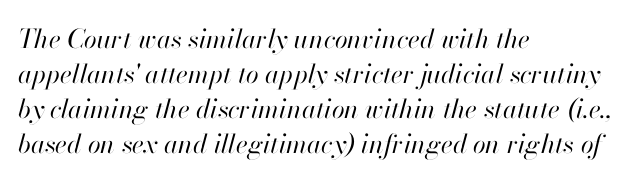
Q: Is the text bold? A: No.
Q: Is the text italic (slanted)? A: Yes, it leans right by about 13 degrees.
Q: Is the text underlined? A: No.
Q: How is the paragraph aligned? A: Left-aligned.
Q: Is the spacing between letters normal or unusually wide? A: Normal.
Q: Is the spacing between lines tight, normal or loose? A: Normal.
